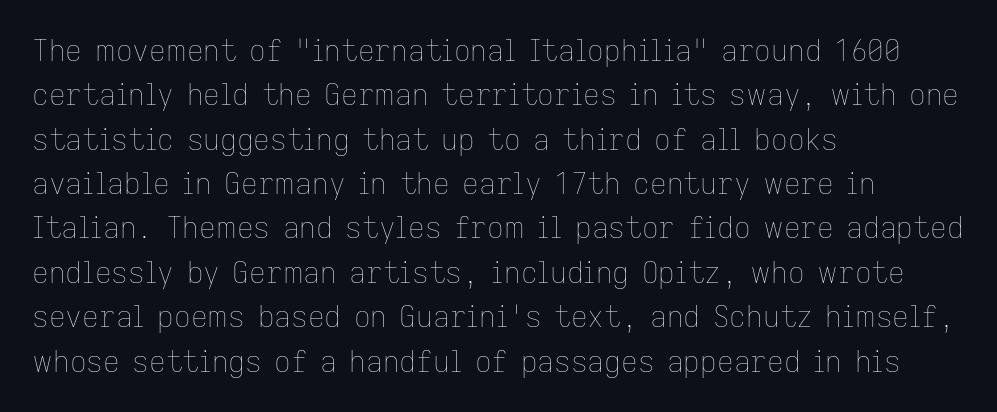
Q: Is the text bold? A: No.
Q: Is the text italic (slanted)? A: No, it is upright.
Q: Is the text underlined? A: No.
Q: How is the paragraph aligned? A: Left-aligned.
Q: Is the spacing between letters normal or unusually wide? A: Normal.
Q: Is the spacing between lines tight, normal or loose? A: Normal.
Q: Width (condensed, normal, or wide)? A: Normal.
Q: Stroke contrast? A: Low.
Q: x-height? A: Medium.
Q: Monospaced? A: No.
